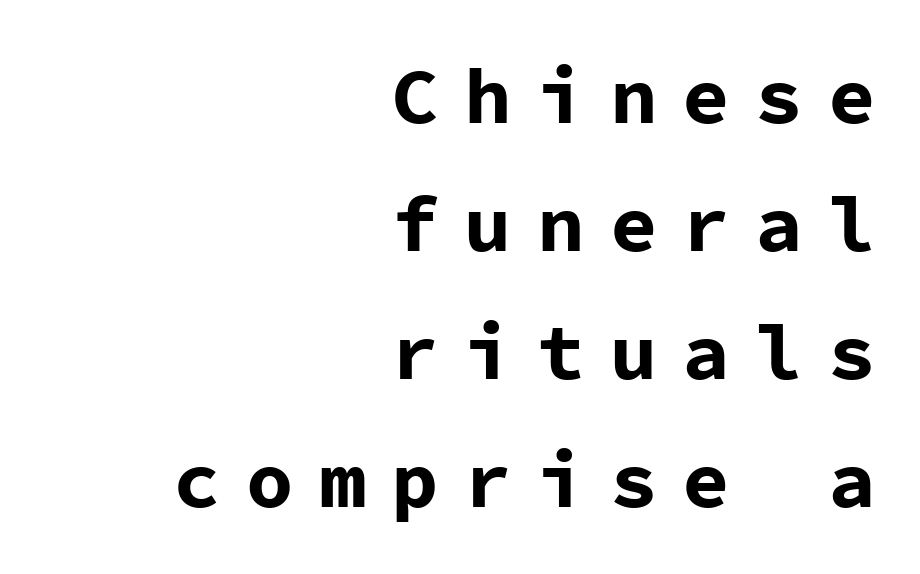
Grotesque or geometric, the face here clearly has no serifs. The typesetter chose a ragged-left arrangement here. Quick note: interline space is typical. Do the characters align in a grid? Yes, the font is monospaced.
